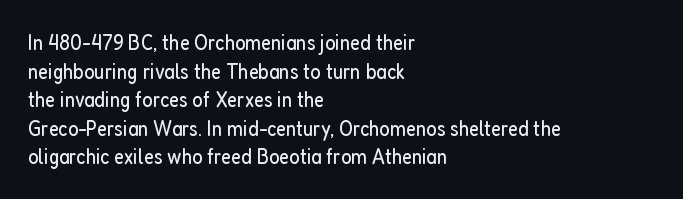
Q: Is the text bold? A: No.
Q: Is the text italic (slanted)? A: No, it is upright.
Q: Is the text underlined? A: No.
Q: How is the paragraph aligned? A: Left-aligned.
Q: Is the spacing between letters normal or unusually wide? A: Normal.
Q: Is the spacing between lines tight, normal or loose? A: Normal.
